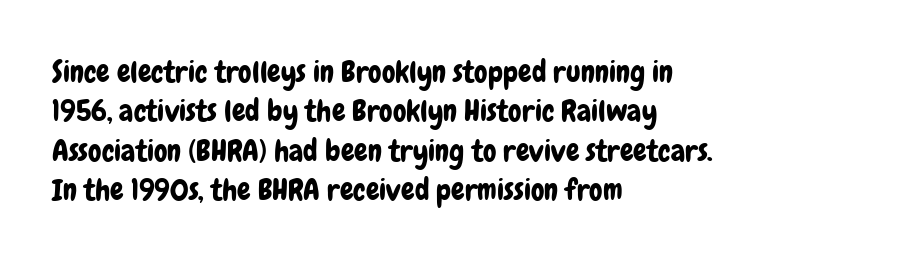
The image shows 30 px condensed sans-serif type, upright; set left-aligned, normal line spacing (1.31x), normal letter spacing, not underlined; low stroke contrast and a medium x-height.
